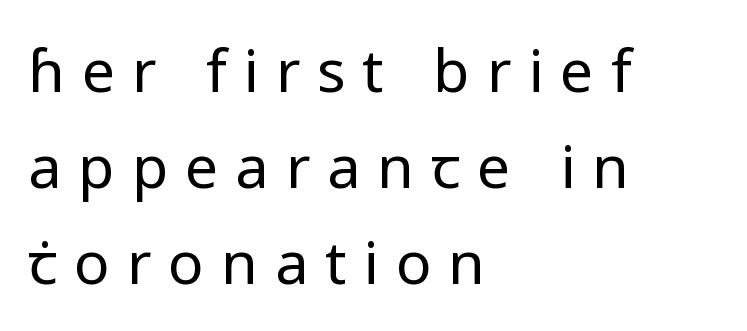
{"serif": "no", "italic": "no", "bold": "no", "weight": "regular", "width": "normal", "stroke_contrast": "low", "x_height": "medium", "monospaced": "no", "underline": "no", "align": "left", "line_spacing": "normal", "line_spacing_ratio": 1.63, "letter_spacing": "wide", "letter_spacing_em": 0.29, "glyph_px": 59}
